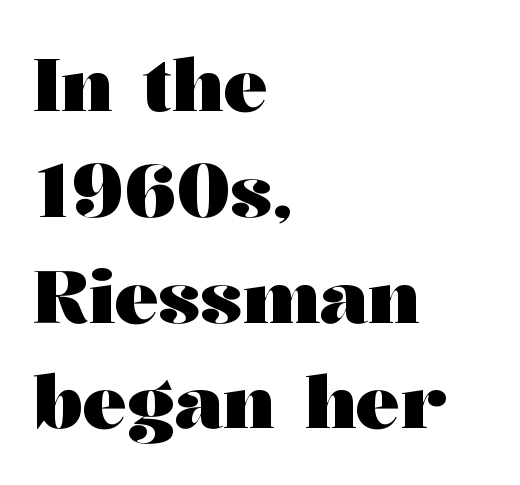
{"serif": "yes", "italic": "no", "bold": "yes", "weight": "heavy", "width": "wide", "stroke_contrast": "medium", "x_height": "medium", "monospaced": "no", "underline": "no", "align": "left", "line_spacing": "normal", "line_spacing_ratio": 1.43, "letter_spacing": "normal", "letter_spacing_em": 0.0, "glyph_px": 74}
